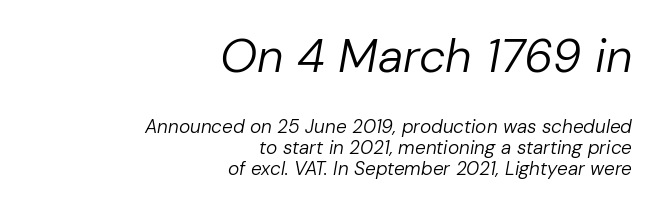
The space directly below the letters is spotless. Between these two stacked blocks, the higher one wins on size. The font is comparable to plain body text, perhaps lighter. The passage shown leans; its letterforms are oblique. Line spacing here is tight. The passage shown is typed in a proportional face where columns would drift.
